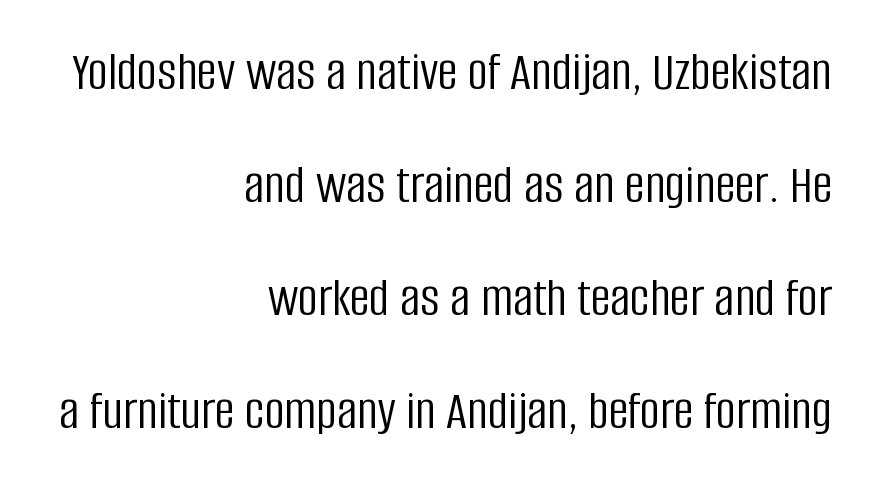
The image shows 56 px light, condensed sans-serif type, upright; set right-aligned, loose line spacing (2.02x), normal letter spacing, not underlined; low stroke contrast and a large x-height.
